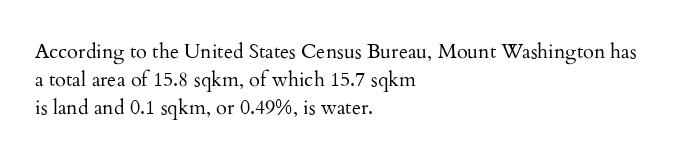
The image shows 20 px text type, upright; set left-aligned, normal line spacing (1.41x), normal letter spacing, not underlined.
